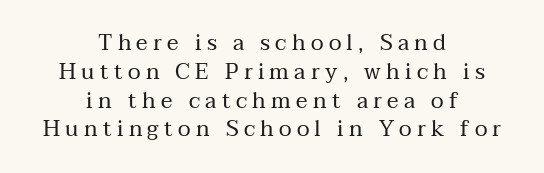
The image shows 22 px text type, upright; set centered, normal line spacing (1.31x), unusually wide letter spacing (+0.24 em), not underlined.
